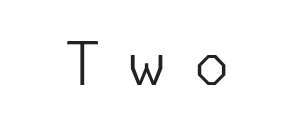
{"serif": "no", "italic": "no", "bold": "no", "weight": "light", "width": "normal", "stroke_contrast": "low", "x_height": "medium", "underline": "no", "letter_spacing": "wide", "letter_spacing_em": 0.46, "glyph_px": 60}
